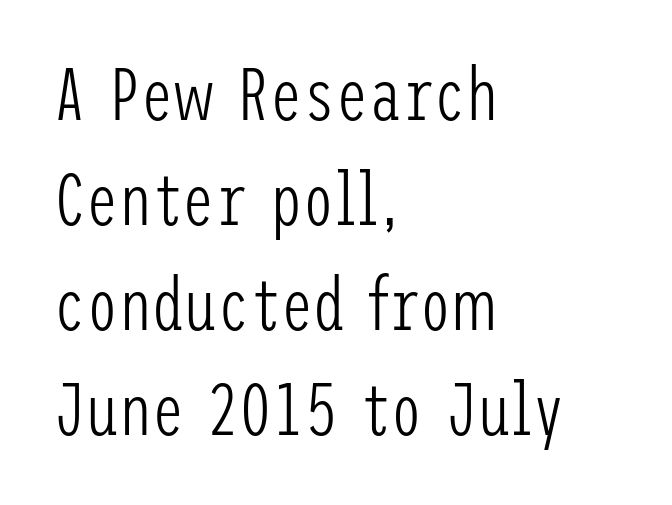
Honestly, there is no underline to notice here at all. Caption: standard tracking, unaltered. Each letter's strokes conclude bluntly, with no projecting serifs. The typeface has the unassuming heft of standard copy or less. One-word summary of the alignment: left.
